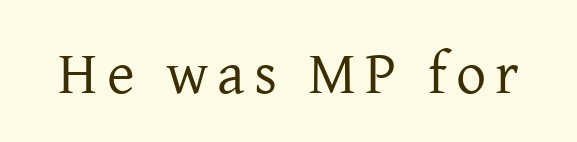
The image shows 60 px regular-weight serif type, upright; set not underlined; low stroke contrast and a medium x-height.
